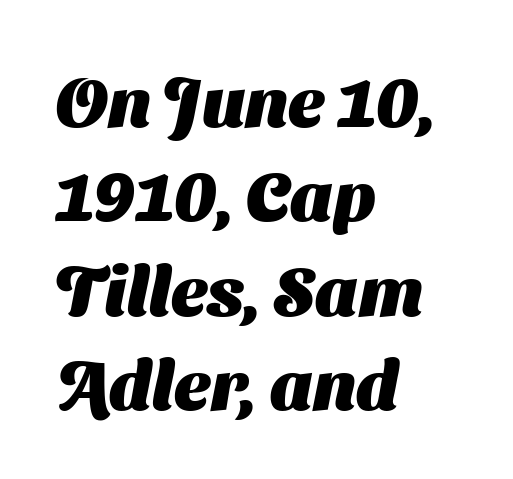
Q: Is the text bold? A: Yes.
Q: Is the typeface a serif or a sans-serif typeface? A: Sans-serif.
Q: Is the text underlined? A: No.
Q: How is the paragraph aligned? A: Left-aligned.
Q: Is the spacing between letters normal or unusually wide? A: Normal.
Q: Is the spacing between lines tight, normal or loose? A: Normal.
Q: Width (condensed, normal, or wide)? A: Normal.
Q: Stroke contrast? A: Medium.
Q: x-height? A: Medium.
Q: Monospaced? A: No.
